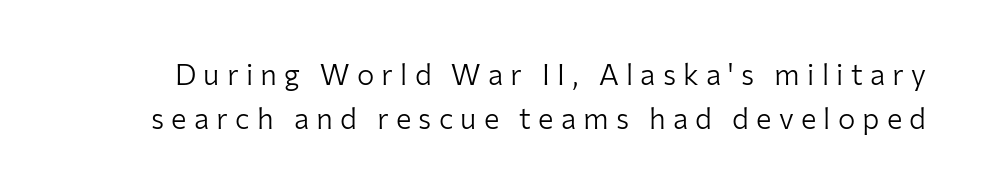
Quick note: interline space is typical. These lines have a slow, spaced-out rhythm from letter to letter. When letters stand straight like this, we call the style roman or upright. The letters advance in unequal steps, a hallmark of proportional type. Caption: face not bold, strokes unweighted.
